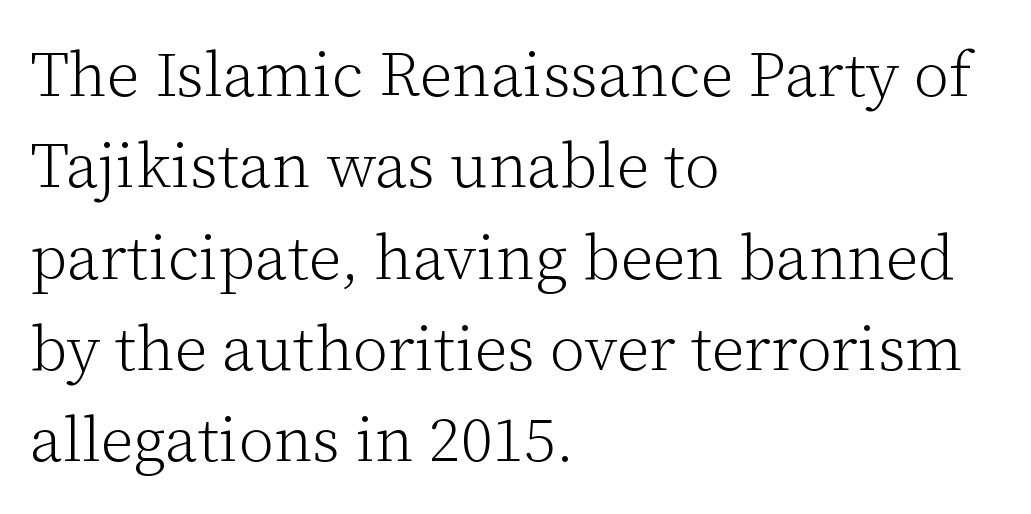
The image shows 63 px light serif type, upright; set left-aligned, normal line spacing (1.45x), normal letter spacing, not underlined; low stroke contrast and a medium x-height.
